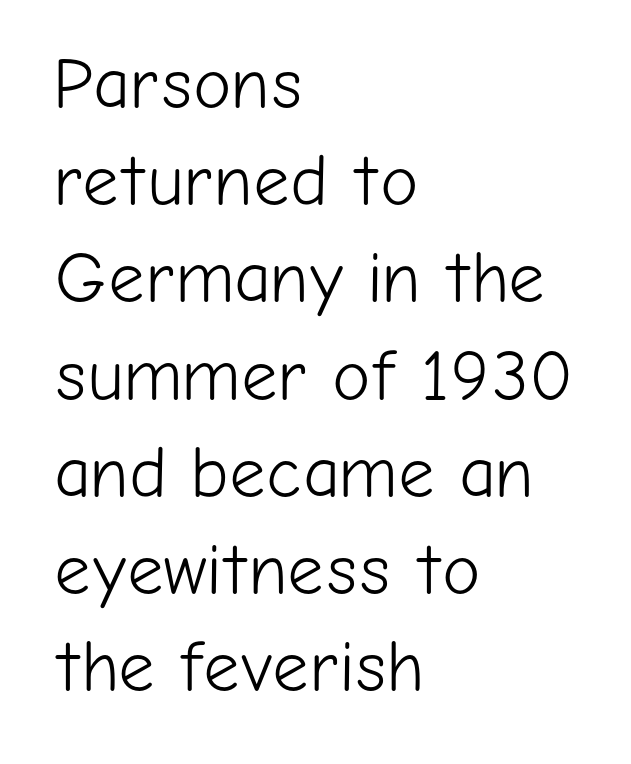
{"serif": "no", "italic": "no", "bold": "no", "weight": "light", "width": "normal", "stroke_contrast": "low", "x_height": "medium", "monospaced": "no", "underline": "no", "align": "left", "line_spacing": "normal", "line_spacing_ratio": 1.35, "letter_spacing": "normal", "letter_spacing_em": 0.0, "glyph_px": 72}
